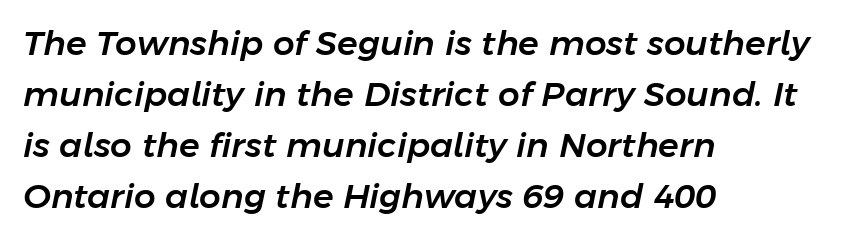
{"italic": "yes", "lean": "right", "slant_degrees": 11, "width": "normal", "stroke_contrast": "low", "x_height": "medium", "monospaced": "no", "underline": "no", "align": "left", "line_spacing": "normal", "line_spacing_ratio": 1.5, "letter_spacing": "normal", "letter_spacing_em": 0.0, "glyph_px": 34}
